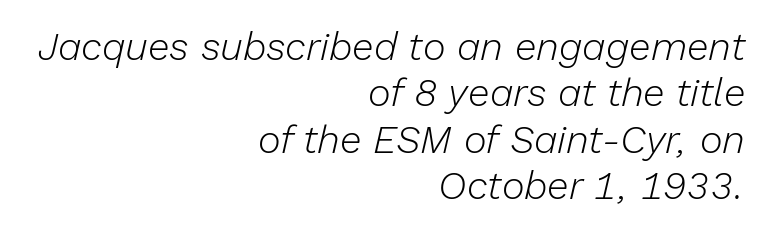
Q: Is the text bold? A: No.
Q: Is the text italic (slanted)? A: Yes, it leans right by about 13 degrees.
Q: Is the text underlined? A: No.
Q: How is the paragraph aligned? A: Right-aligned.
Q: Is the spacing between letters normal or unusually wide? A: Normal.
Q: Width (condensed, normal, or wide)? A: Normal.
Q: Stroke contrast? A: Low.
Q: x-height? A: Medium.
Q: Monospaced? A: No.
